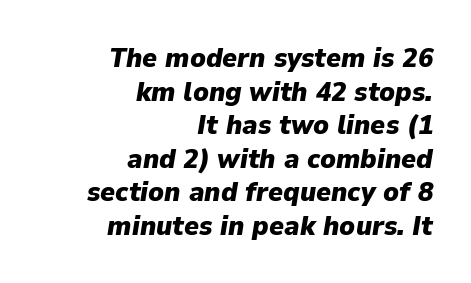
Q: Is the text bold? A: Yes.
Q: Is the text italic (slanted)? A: Yes, it leans right by about 9 degrees.
Q: Is the text underlined? A: No.
Q: How is the paragraph aligned? A: Right-aligned.
Q: Is the spacing between letters normal or unusually wide? A: Normal.
Q: Width (condensed, normal, or wide)? A: Normal.
Q: Stroke contrast? A: Low.
Q: x-height? A: Medium.
Q: Monospaced? A: No.
